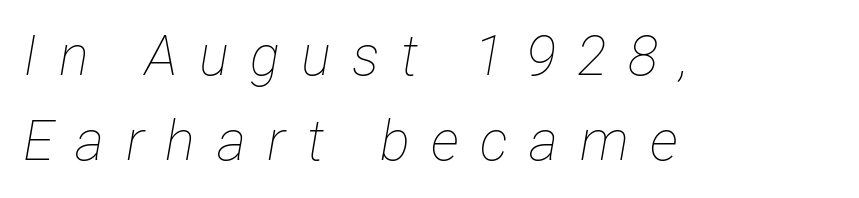
Q: Is the text bold? A: No.
Q: Is the text italic (slanted)? A: Yes, it leans right by about 12 degrees.
Q: Is the text underlined? A: No.
Q: How is the paragraph aligned? A: Left-aligned.
Q: Is the spacing between letters normal or unusually wide? A: Unusually wide.
Q: Is the spacing between lines tight, normal or loose? A: Normal.
Q: Width (condensed, normal, or wide)? A: Condensed.
Q: Stroke contrast? A: Low.
Q: x-height? A: Medium.
Q: Monospaced? A: No.
